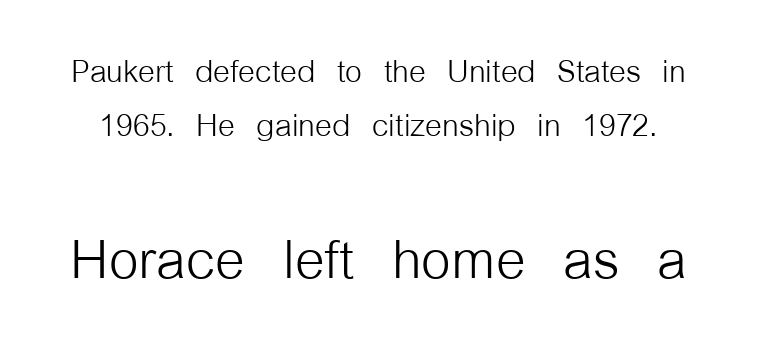
The image shows 76 px light, condensed sans-serif type, upright; set normal line spacing (1.25x), normal letter spacing, not underlined; the second (bottom) block is 1.77x larger; low stroke contrast and a medium x-height.
